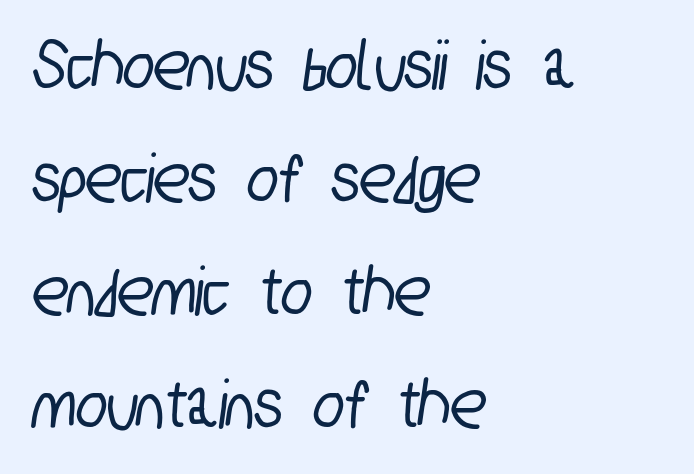
{"serif": "no", "width": "condensed", "stroke_contrast": "low", "x_height": "medium", "monospaced": "no", "underline": "no", "align": "left", "line_spacing": "normal", "line_spacing_ratio": 1.55, "letter_spacing": "normal", "letter_spacing_em": 0.0, "glyph_px": 73}
